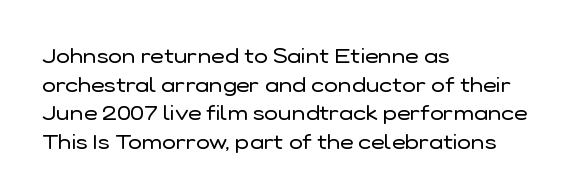
Line beginnings align vertically; line endings do not. Whoever set this chose a conventional vertical rhythm. Stroke mass is kept to a normal reading level or below. Nobody touched the tracking dial on this one.
